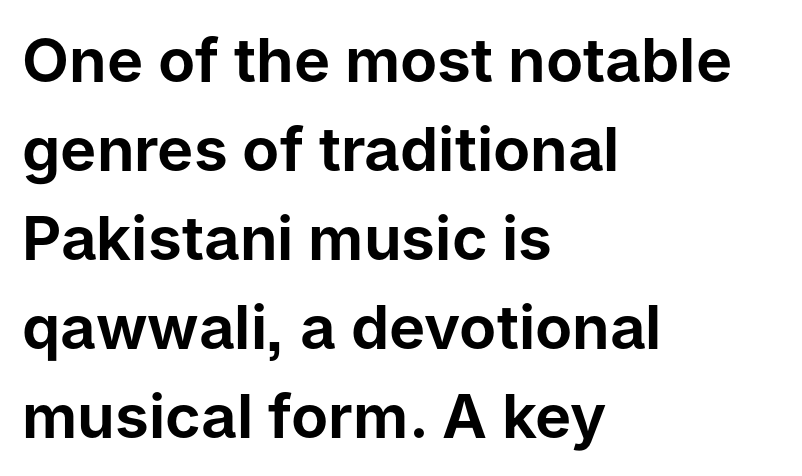
A roman cut, with each character standing at attention. There is no visible air inserted between adjacent glyphs. Is this a sans? Yes — the strokes have no serifs. The block of text has a typical density, with ordinary space between rows.
